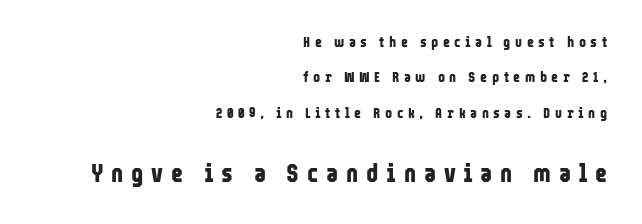
Q: Is the text bold? A: Yes.
Q: Is the text italic (slanted)? A: No, it is upright.
Q: Is the text underlined? A: No.
Q: How is the paragraph aligned? A: Right-aligned.
Q: Is the spacing between letters normal or unusually wide? A: Unusually wide.
Q: Is the spacing between lines tight, normal or loose? A: Loose.
Q: Which block of text is set in a larger size, the first (top) or the second (bottom)? A: The second (bottom) one.
